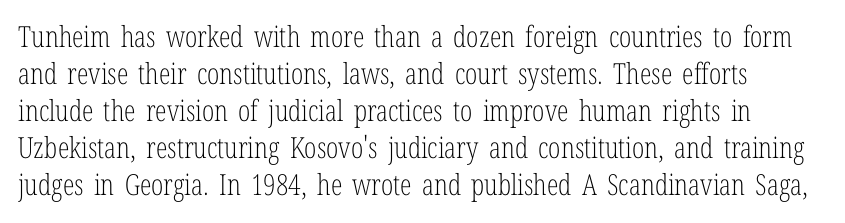
The image shows 29 px light, condensed serif type, upright; set normal line spacing (1.28x), normal letter spacing, not underlined; low stroke contrast and a medium x-height.
